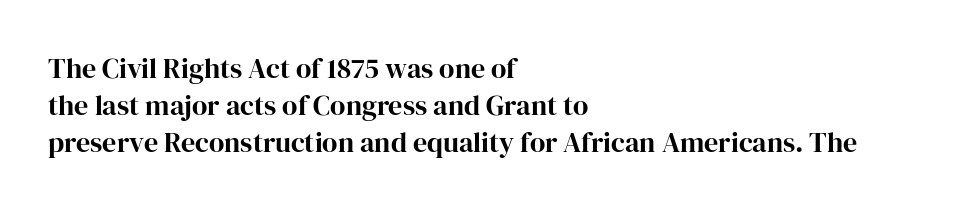
Typeset ragged right — the left edge is the straight one. The lines sit at an ordinary, default distance from one another. The typography opts for an upright posture over an oblique one. The passage shown is not underscored anywhere.
